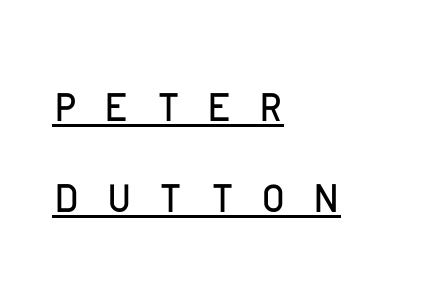
Q: Is the text bold? A: No.
Q: Is the text italic (slanted)? A: No, it is upright.
Q: Is the typeface a serif or a sans-serif typeface? A: Sans-serif.
Q: Is the text underlined? A: Yes.
Q: How is the paragraph aligned? A: Left-aligned.
Q: Is the spacing between letters normal or unusually wide? A: Unusually wide.
Q: Is the spacing between lines tight, normal or loose? A: Normal.
Q: Width (condensed, normal, or wide)? A: Normal.
Q: Stroke contrast? A: Low.
Q: x-height? A: Large.
Q: Monospaced? A: No.
